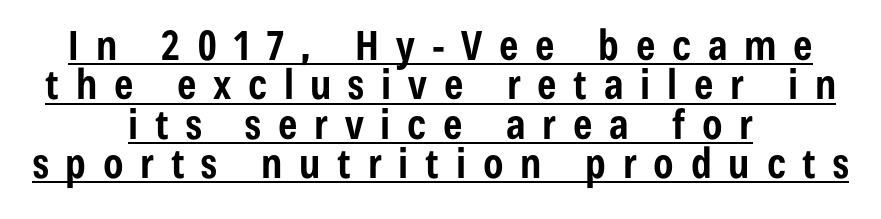
{"serif": "no", "italic": "no", "bold": "yes", "weight": "bold", "width": "condensed", "stroke_contrast": "low", "x_height": "medium", "monospaced": "no", "underline": "yes", "align": "center", "line_spacing": "tight", "line_spacing_ratio": 0.96, "letter_spacing": "wide", "letter_spacing_em": 0.41, "glyph_px": 41}
